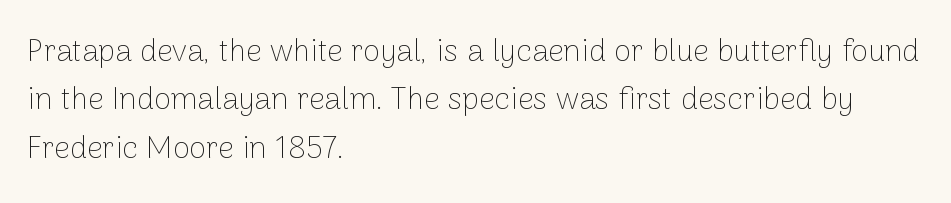
The image shows 31 px thin sans-serif type, upright; set left-aligned, normal line spacing (1.56x), normal letter spacing, not underlined; low stroke contrast and a medium x-height.
